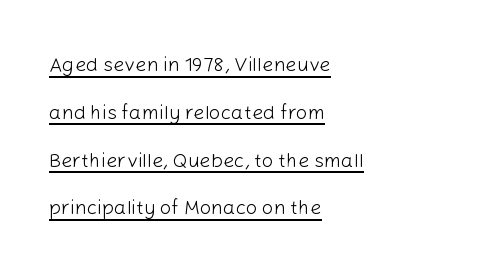
Quick note: not italic, upright. The passage is arranged the way most books set body copy — flush left. Glance below the letters and you will spot a drawn line. How are the letters spaced? Ordinarily, with no added tracking. Is this a heavy cut? Hardly; it is regular or lighter. What's the leading like? Stretched, with rows far apart.
